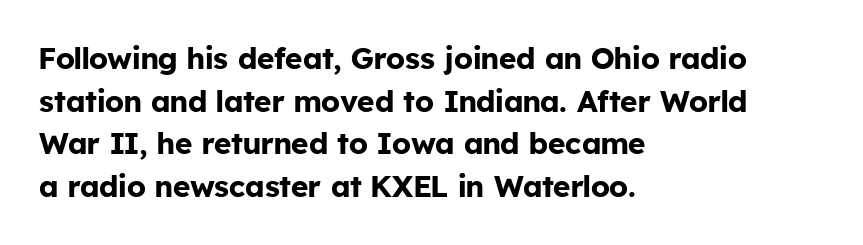
The image shows 30 px bold sans-serif type, upright; set left-aligned, normal line spacing (1.42x), normal letter spacing, not underlined; low stroke contrast and a medium x-height.
